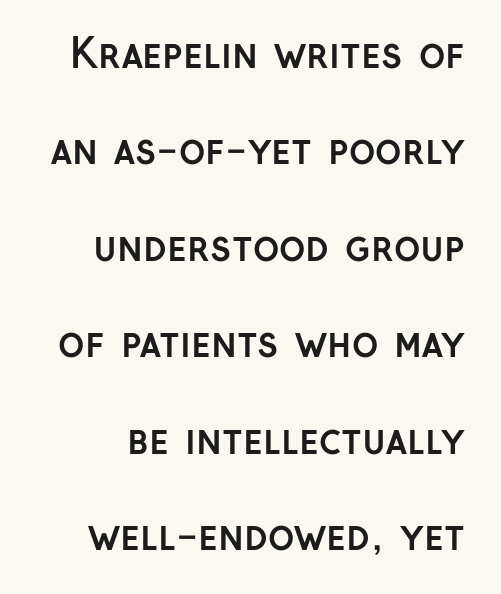
{"serif": "no", "italic": "no", "bold": "yes", "weight": "semibold", "width": "normal", "stroke_contrast": "low", "x_height": "medium", "monospaced": "no", "underline": "no", "line_spacing": "loose", "line_spacing_ratio": 2.41, "letter_spacing": "normal", "letter_spacing_em": 0.0, "glyph_px": 40}
